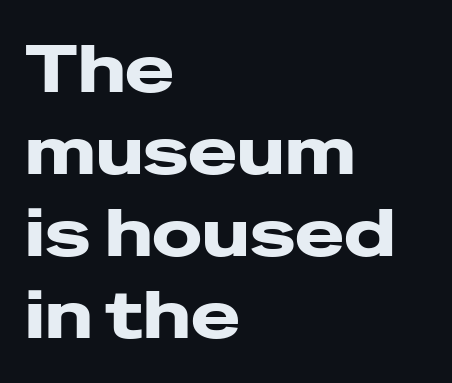
Q: Is the text bold? A: Yes.
Q: Is the text italic (slanted)? A: No, it is upright.
Q: Is the typeface a serif or a sans-serif typeface? A: Sans-serif.
Q: Is the text underlined? A: No.
Q: How is the paragraph aligned? A: Left-aligned.
Q: Is the spacing between letters normal or unusually wide? A: Normal.
Q: Width (condensed, normal, or wide)? A: Wide.
Q: Stroke contrast? A: Low.
Q: x-height? A: Medium.
Q: Monospaced? A: No.
